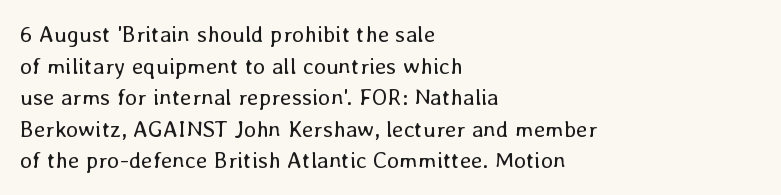
The strokes are not fattened; the text isn't bold. Beneath every word, the page is bare. Every row of glyphs begins at an identical x-position on the left. In terms of posture, this sample is upright.
